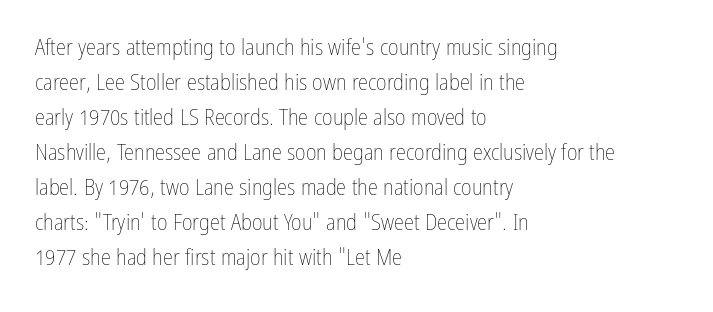
The image shows 23 px text type, upright; set left-aligned, normal line spacing (1.52x), normal letter spacing, not underlined.
